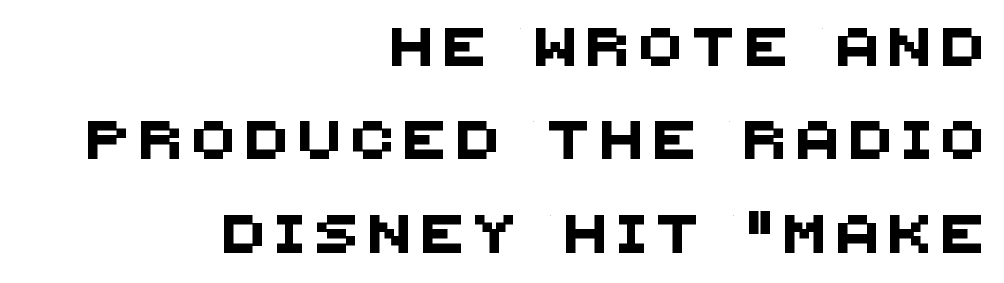
{"serif": "no", "width": "normal", "stroke_contrast": "medium", "x_height": "large", "monospaced": "no", "underline": "no", "align": "right", "line_spacing": "loose", "line_spacing_ratio": 2.46, "letter_spacing": "wide", "letter_spacing_em": 0.32, "glyph_px": 38}
